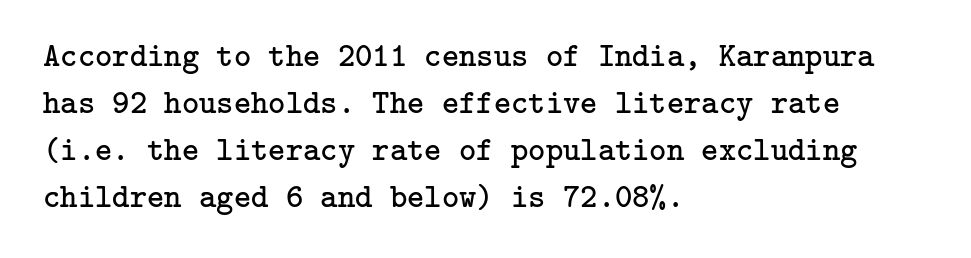
{"serif": "yes", "italic": "no", "bold": "no", "weight": "regular", "width": "normal", "stroke_contrast": "low", "x_height": "medium", "underline": "no", "align": "left", "line_spacing": "normal", "line_spacing_ratio": 1.42, "letter_spacing": "normal", "letter_spacing_em": 0.0, "glyph_px": 33}
